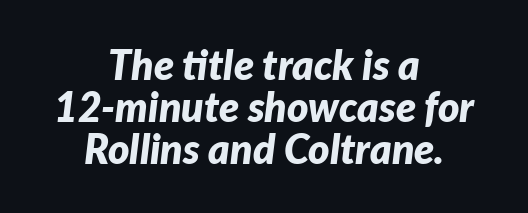
{"italic": "yes", "lean": "right", "slant_degrees": 7, "bold": "yes", "weight": "bold", "width": "normal", "stroke_contrast": "low", "x_height": "medium", "monospaced": "no", "underline": "no", "align": "center", "line_spacing": "tight", "line_spacing_ratio": 1.03, "letter_spacing": "normal", "letter_spacing_em": 0.0, "glyph_px": 41}
